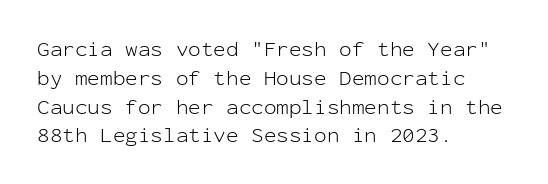
Q: Is the text bold? A: No.
Q: Is the text italic (slanted)? A: No, it is upright.
Q: Is the text underlined? A: No.
Q: How is the paragraph aligned? A: Left-aligned.
Q: Is the spacing between letters normal or unusually wide? A: Normal.
Q: Is the spacing between lines tight, normal or loose? A: Normal.
